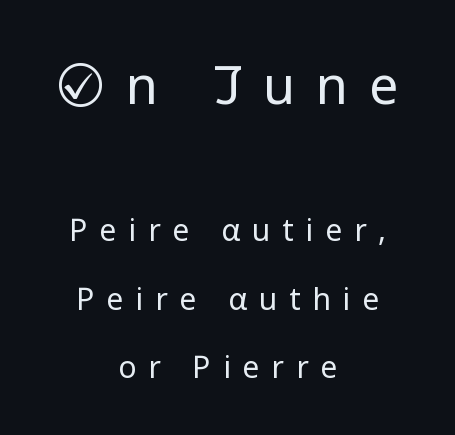
Descender tails drop into unmarked territory. This block would shrink considerably if given ordinary leading; it's expanded now. Typographically, this falls in the sans-serif category. Line starts and ends both wander, symmetrically. Top chunk: large. Bottom chunk: small.
